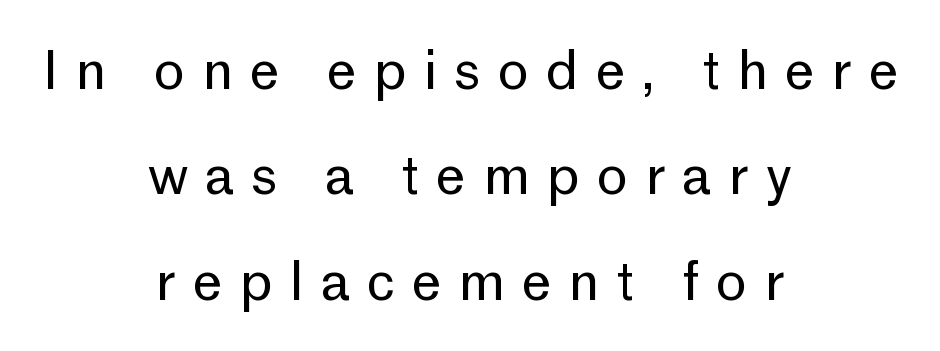
The typeface chosen for these lines omits serifs. Is the letter spacing exaggerated? Yes — the characters are pushed far apart. Does the copy run flush right? No — it is centered line by line. Underline: absent.
